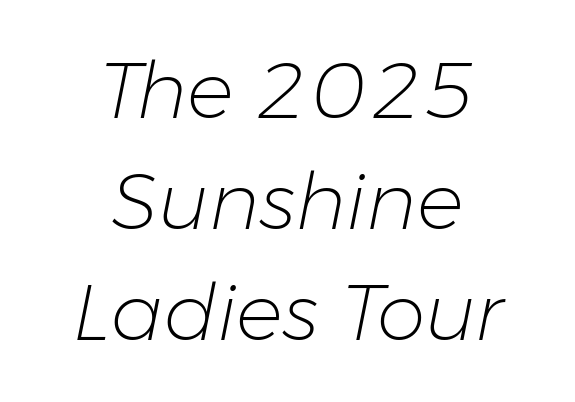
{"italic": "yes", "lean": "right", "slant_degrees": 11, "bold": "no", "weight": "light", "width": "normal", "stroke_contrast": "low", "x_height": "medium", "monospaced": "no", "underline": "no", "align": "center", "line_spacing": "normal", "line_spacing_ratio": 1.42, "letter_spacing": "normal", "letter_spacing_em": 0.0, "glyph_px": 78}
